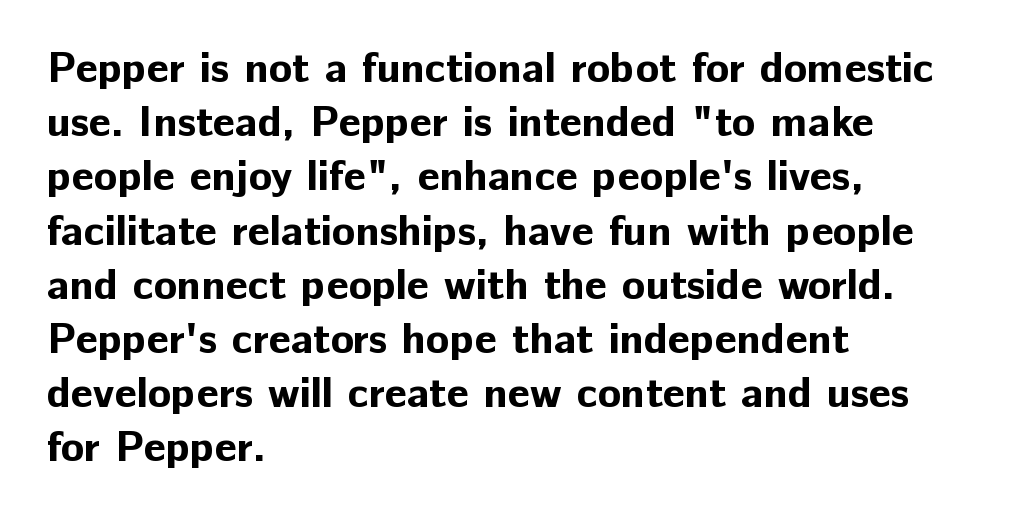
Default kerning and tracking; the words read as compact shapes. These lines sit exactly where default settings would place them. The characters look thick and weighty, a clear bold. Is the block centered? No — it sits flush against the left margin.
